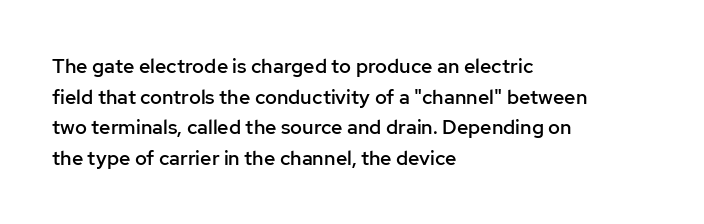
This rendering features lettering with no underline. Students, observe: this is what conventionally led text looks like. Students, note that the glyphs here touch the page at normal intervals. The specimen reads as upright at a glance.
